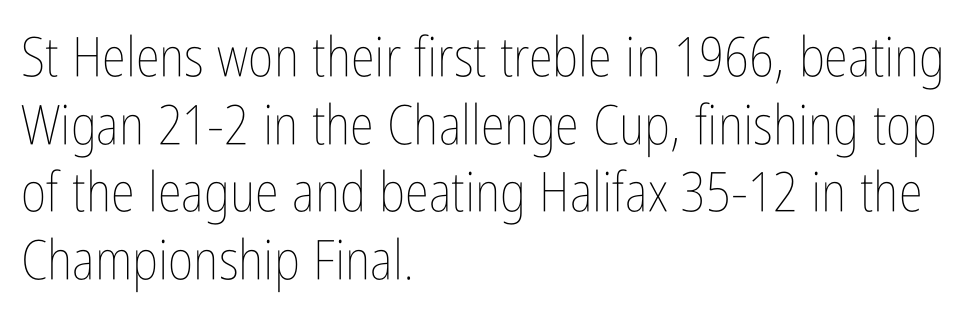
Q: Is the text bold? A: No.
Q: Is the text italic (slanted)? A: No, it is upright.
Q: Is the text underlined? A: No.
Q: How is the paragraph aligned? A: Left-aligned.
Q: Is the spacing between letters normal or unusually wide? A: Normal.
Q: Width (condensed, normal, or wide)? A: Condensed.
Q: Stroke contrast? A: Low.
Q: x-height? A: Medium.
Q: Monospaced? A: No.
